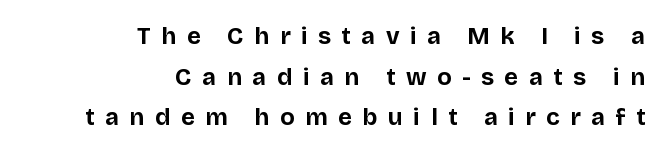
Teacher's note: observe the even right margin — that is flush-right alignment. The block of text has a typical density, with ordinary space between rows. The letterforms stand isolated, each surrounded by extra space. Ordinary non-slanted type is in use. Strokes here are thick enough to call this a true bold. Decoration check: the copy has no underline.
